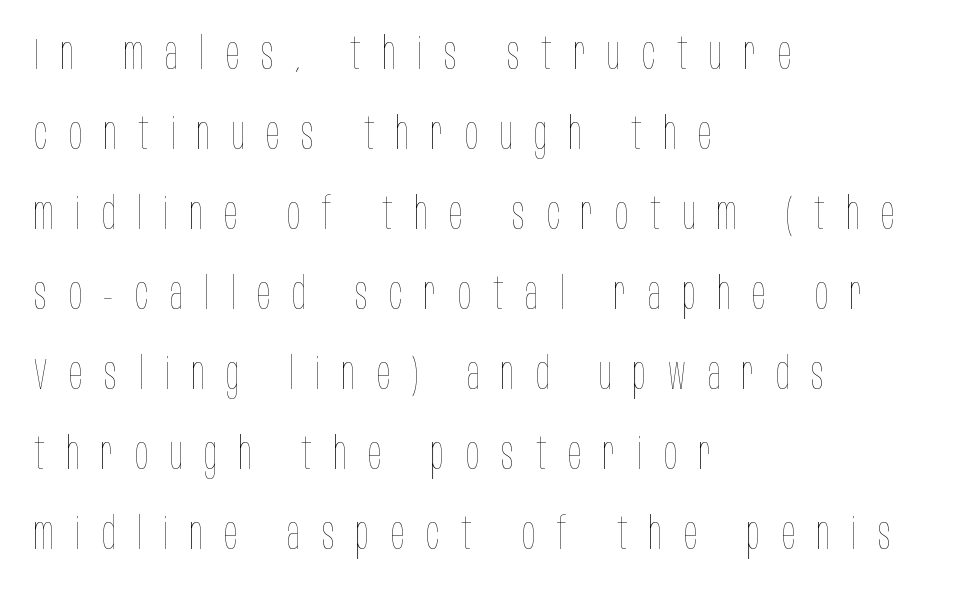
Do the characters align in a grid? No, the font is proportional. Is this a heavy cut? Hardly; it is regular or lighter. Every row of glyphs begins at an identical x-position on the left. The words here are not underlined. These lines have a slow, spaced-out rhythm from letter to letter.
